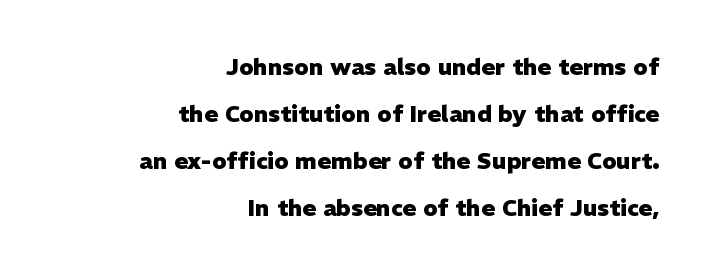
Q: Is the text bold? A: Yes.
Q: Is the text italic (slanted)? A: No, it is upright.
Q: Is the text underlined? A: No.
Q: How is the paragraph aligned? A: Right-aligned.
Q: Is the spacing between letters normal or unusually wide? A: Normal.
Q: Is the spacing between lines tight, normal or loose? A: Loose.
